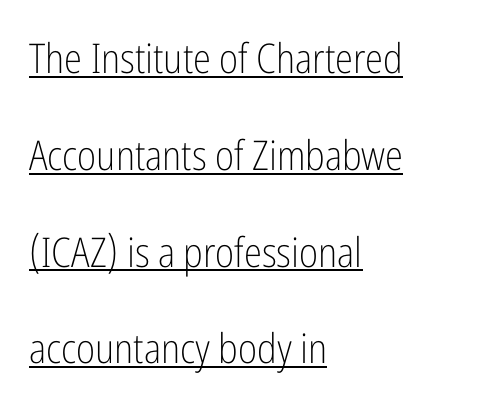
Q: Is the text bold? A: No.
Q: Is the text italic (slanted)? A: No, it is upright.
Q: Is the typeface a serif or a sans-serif typeface? A: Sans-serif.
Q: Is the text underlined? A: Yes.
Q: How is the paragraph aligned? A: Left-aligned.
Q: Is the spacing between letters normal or unusually wide? A: Normal.
Q: Is the spacing between lines tight, normal or loose? A: Loose.
Q: Width (condensed, normal, or wide)? A: Condensed.
Q: Stroke contrast? A: Low.
Q: x-height? A: Medium.
Q: Monospaced? A: No.
